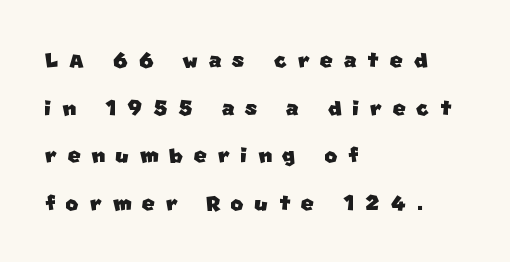
Q: Is the typeface a serif or a sans-serif typeface? A: Sans-serif.
Q: Is the text underlined? A: No.
Q: How is the paragraph aligned? A: Left-aligned.
Q: Is the spacing between letters normal or unusually wide? A: Unusually wide.
Q: Is the spacing between lines tight, normal or loose? A: Normal.
Q: Width (condensed, normal, or wide)? A: Normal.
Q: Stroke contrast? A: Low.
Q: x-height? A: Large.
Q: Monospaced? A: No.
